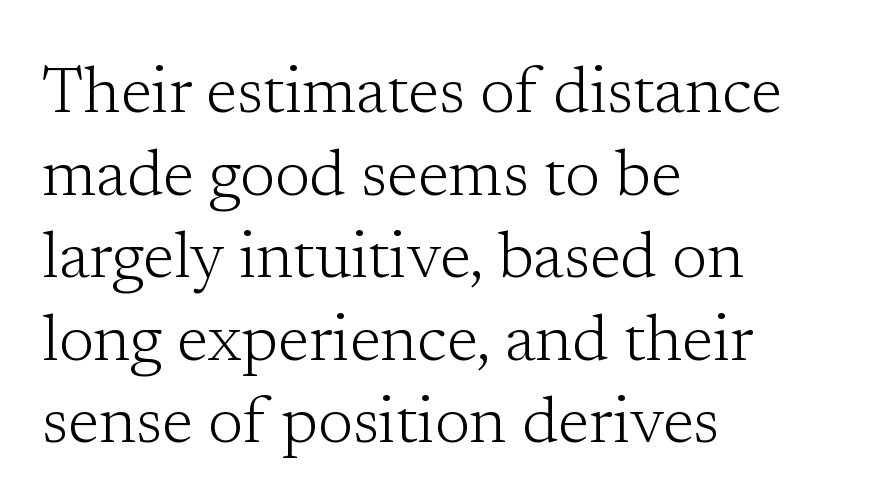
Q: Is the text bold? A: No.
Q: Is the text italic (slanted)? A: No, it is upright.
Q: Is the typeface a serif or a sans-serif typeface? A: Serif.
Q: Is the text underlined? A: No.
Q: How is the paragraph aligned? A: Left-aligned.
Q: Is the spacing between letters normal or unusually wide? A: Normal.
Q: Is the spacing between lines tight, normal or loose? A: Normal.
Q: Width (condensed, normal, or wide)? A: Normal.
Q: Stroke contrast? A: Low.
Q: x-height? A: Medium.
Q: Monospaced? A: No.
